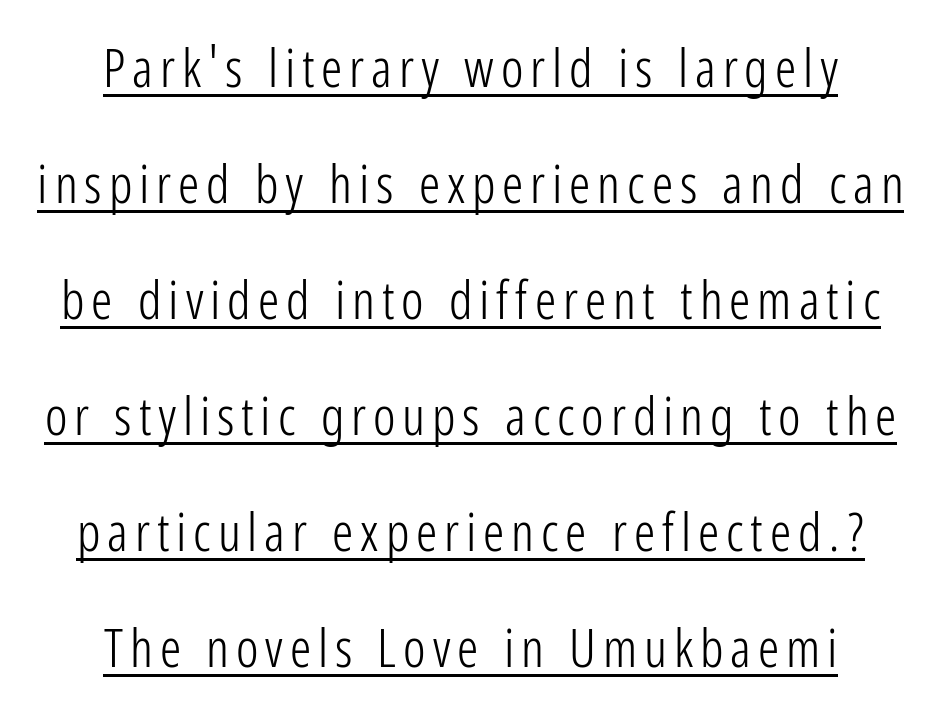
Vertical spacing — loose. Ink coverage per letter is moderate at most. Character widths vary here, with narrow letters taking less room than wide ones. A baseline rule has been typeset under these characters.
